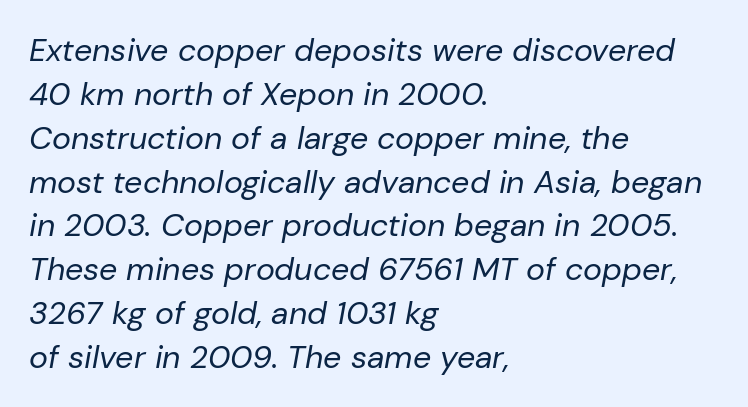
The passage shown stacks its lines at a standard gap. Each word holds together tightly as a unit, with standard inter-letter gaps. Nobody drew a line under any word here. Stems here are at most as thick as an everyday book face.
